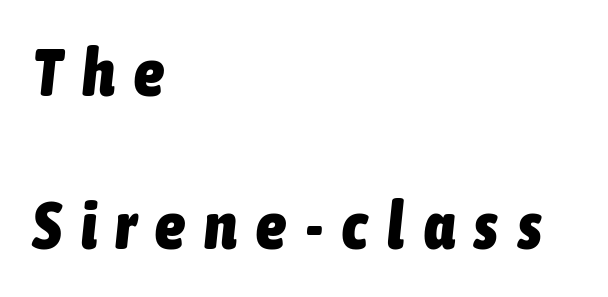
The image shows 67 px heavy, condensed type, italic (leaning right); set left-aligned, loose line spacing (2.28x), unusually wide letter spacing (+0.29 em), not underlined; low stroke contrast and a medium x-height.
